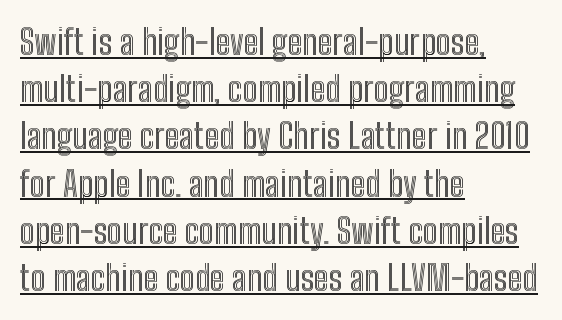
A normal amount of white space separates one row of letters from the next. Every word sits above its own underline. The gaps between neighbouring characters are ordinary and unremarkable. In CSS terms this would be text-align: left. A roman cut, with each character standing at attention. Spacing verdict: proportional, widths tailored to each character.
